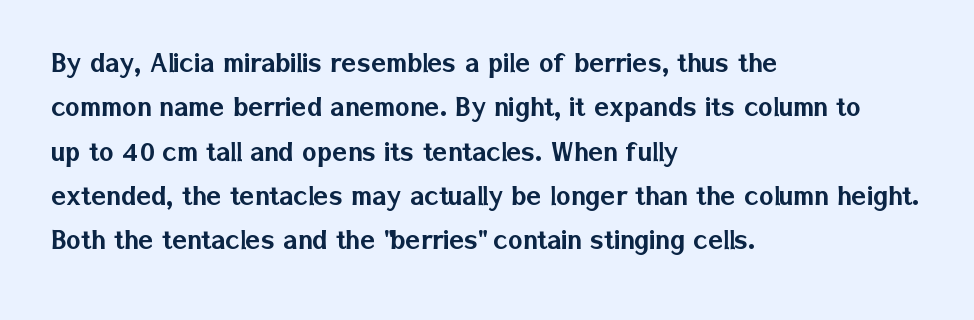
The image shows 31 px sans-serif type, upright; set left-aligned, normal line spacing (1.43x), normal letter spacing, not underlined; low stroke contrast and a medium x-height.
